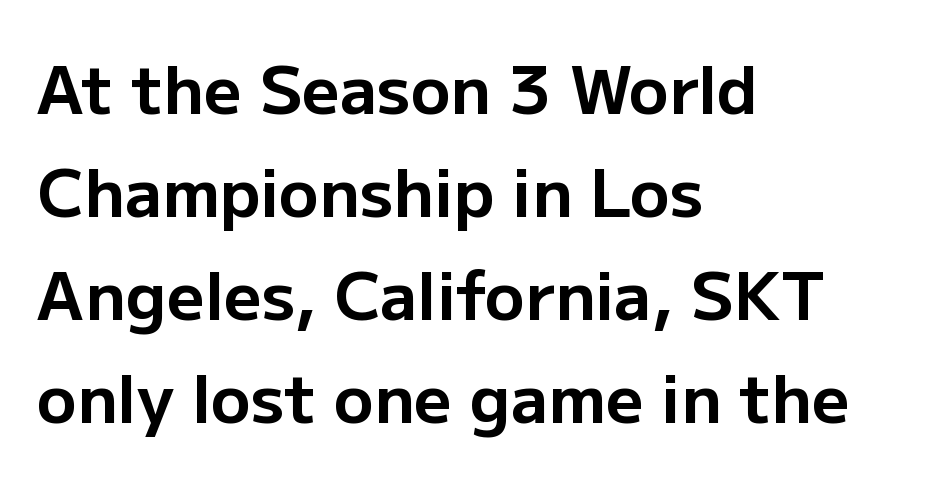
The image shows 66 px bold sans-serif type, upright; set left-aligned, normal line spacing (1.56x), normal letter spacing, not underlined; low stroke contrast and a medium x-height.
